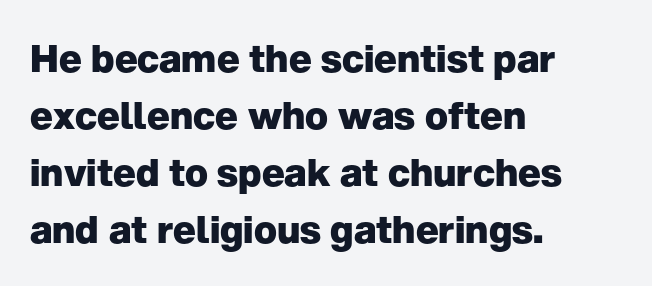
{"serif": "no", "italic": "no", "bold": "yes", "weight": "heavy", "width": "normal", "stroke_contrast": "low", "x_height": "medium", "monospaced": "no", "underline": "no", "align": "left", "line_spacing": "normal", "line_spacing_ratio": 1.5, "letter_spacing": "normal", "letter_spacing_em": 0.0, "glyph_px": 38}
